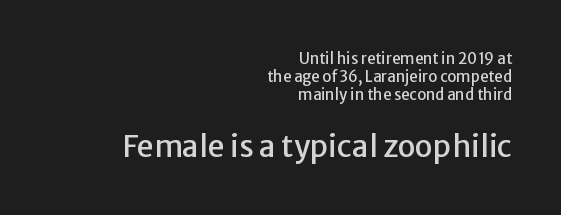
The passage shown is not underscored anywhere. Does the type have serifs? No, each stem ends abruptly. No italicization has been applied; the sample stays upright. You could call the tracking neutral — neither tight nor loose.
